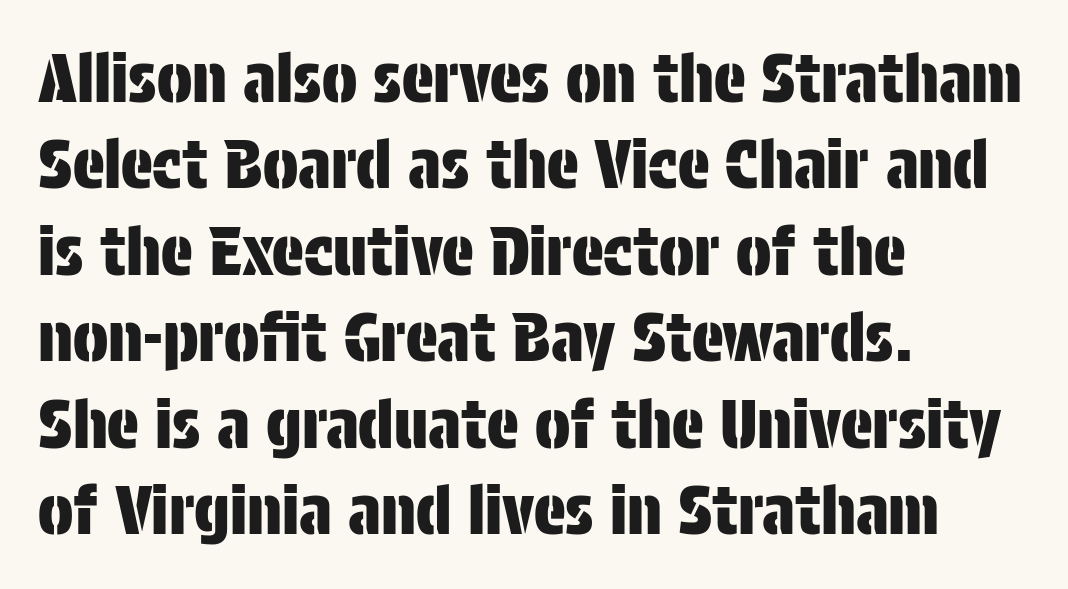
The image shows 66 px condensed sans-serif type, upright; set left-aligned, normal line spacing (1.31x), normal letter spacing, not underlined; low stroke contrast and a large x-height.
